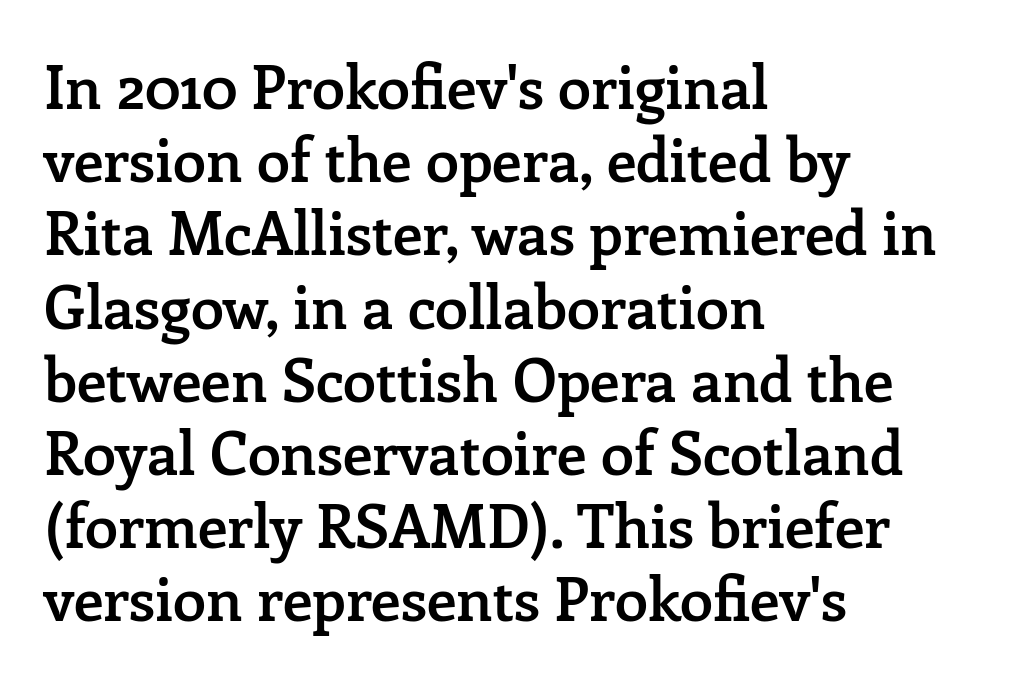
Q: Is the text bold? A: Semi-bold.
Q: Is the text italic (slanted)? A: No, it is upright.
Q: Is the typeface a serif or a sans-serif typeface? A: Serif.
Q: Is the text underlined? A: No.
Q: How is the paragraph aligned? A: Left-aligned.
Q: Is the spacing between letters normal or unusually wide? A: Normal.
Q: Width (condensed, normal, or wide)? A: Normal.
Q: Stroke contrast? A: Low.
Q: x-height? A: Medium.
Q: Monospaced? A: No.
